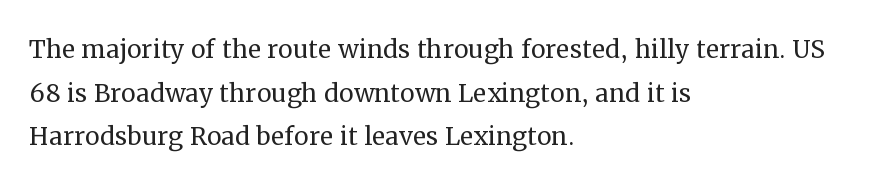
The cut favours lightness, reaching ordinary text weight at its darkest. The font family rendered here belongs to the serif group. This sample uses an upright cut, with every glyph sitting square on the baseline. Check under the words: just untouched page. Regarding leading, the lines here are spaced in the standard way.
